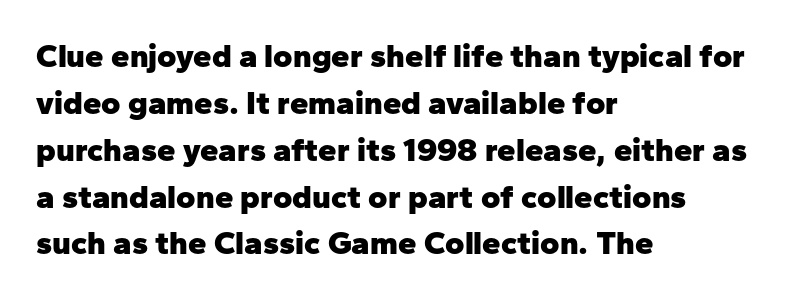
The image shows 33 px heavy sans-serif type, upright; set left-aligned, normal line spacing (1.42x), normal letter spacing, not underlined; low stroke contrast and a medium x-height.
